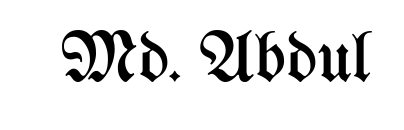
The letters stand upright; this is a roman face. Plain, unruled lines of type. Each stroke keeps to a modest, everyday thickness or less. Short note: letters normally spaced. A typesetter would call this proportional, since set widths differ per character.
